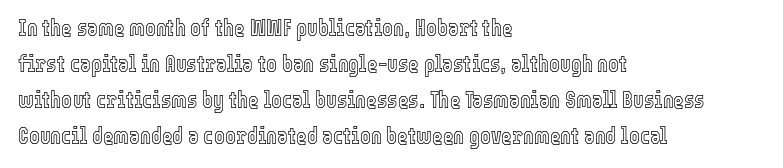
Regular leading. Check under the words: just untouched page. The type is set solid horizontally, with unmodified tracking. The paragraph has a hard left edge and a soft right edge.
